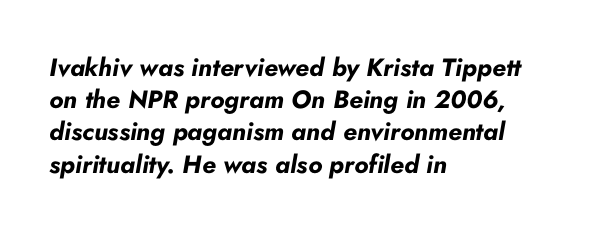
How heavy is the stroke? Heavy — this is a bold. The paragraph shown leans on its left margin. Horizontal bands of white between lines are of average thickness. The letterforms sit shoulder to shoulder at normal distance. The gap between lines stays unmarked.
